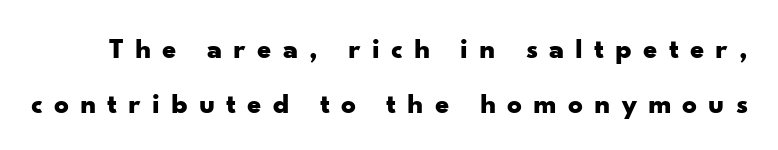
The image shows 29 px bold, wide sans-serif type, upright; set line spacing 1.88x, unusually wide letter spacing (+0.38 em), not underlined; low stroke contrast and a small x-height.
